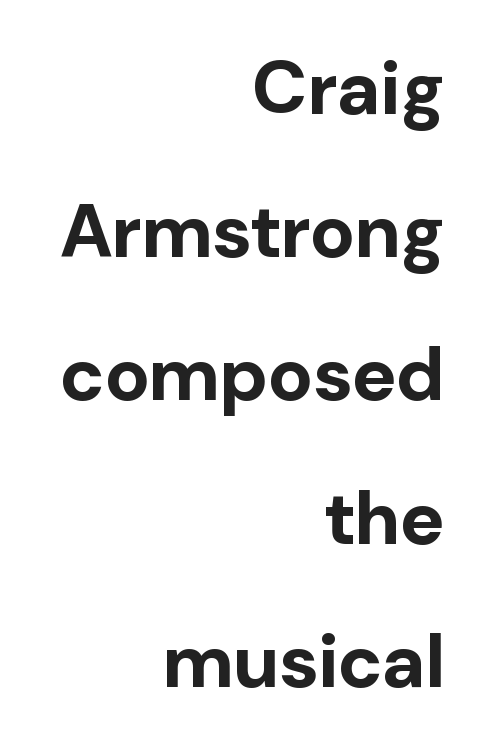
Q: Is the text bold? A: Yes.
Q: Is the text italic (slanted)? A: No, it is upright.
Q: Is the typeface a serif or a sans-serif typeface? A: Sans-serif.
Q: Is the text underlined? A: No.
Q: How is the paragraph aligned? A: Right-aligned.
Q: Is the spacing between letters normal or unusually wide? A: Normal.
Q: Is the spacing between lines tight, normal or loose? A: Loose.
Q: Width (condensed, normal, or wide)? A: Normal.
Q: Stroke contrast? A: Low.
Q: x-height? A: Medium.
Q: Monospaced? A: No.
